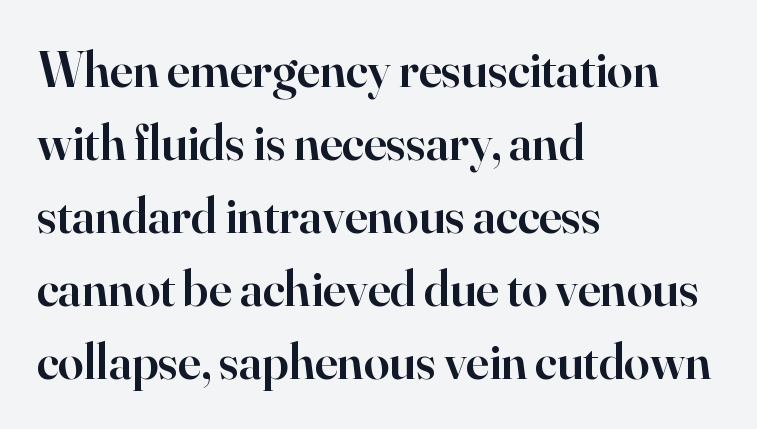
{"serif": "yes", "italic": "no", "bold": "semi", "weight": "semibold", "width": "normal", "stroke_contrast": "high", "x_height": "small", "monospaced": "no", "underline": "no", "align": "left", "line_spacing": "normal", "line_spacing_ratio": 1.43, "letter_spacing": "normal", "letter_spacing_em": 0.0, "glyph_px": 51}
